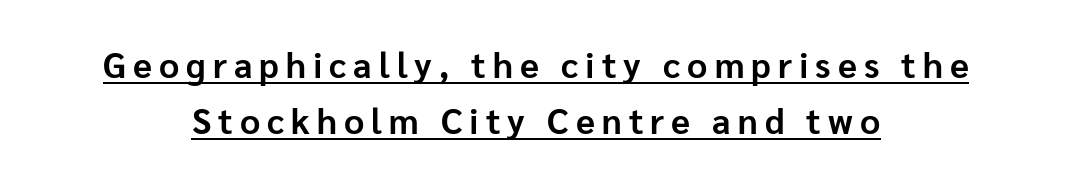
The image shows 35 px bold sans-serif type, upright; set centered, normal line spacing (1.61x), unusually wide letter spacing (+0.2 em), underlined; low stroke contrast and a medium x-height.
